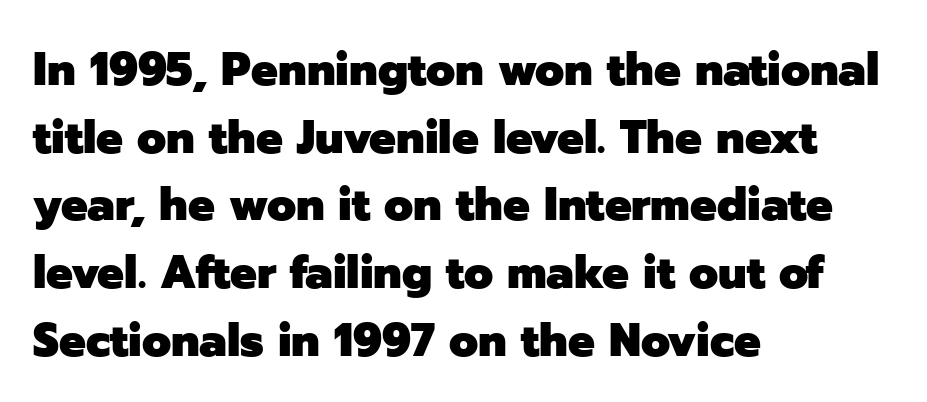
The image shows 47 px heavy sans-serif type, upright; set left-aligned, normal line spacing (1.44x), normal letter spacing, not underlined; low stroke contrast and a medium x-height.
